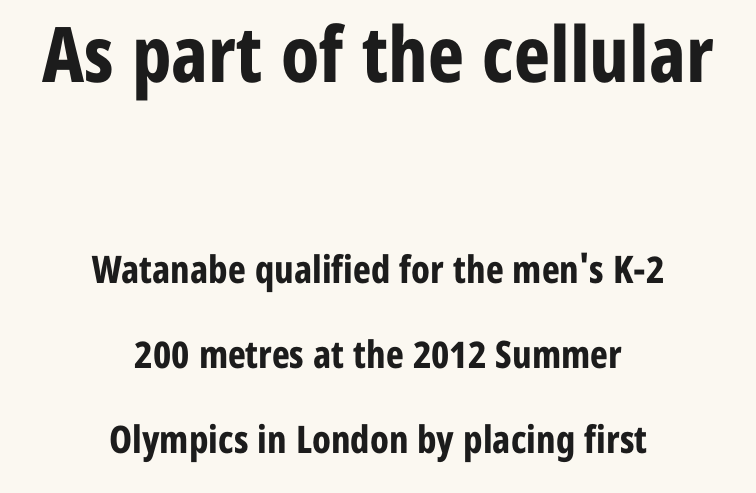
The image shows 77 px bold, condensed sans-serif type, upright; set centered, loose line spacing (2.23x), normal letter spacing, not underlined; the first (top) block is 2.03x larger; low stroke contrast and a medium x-height.
